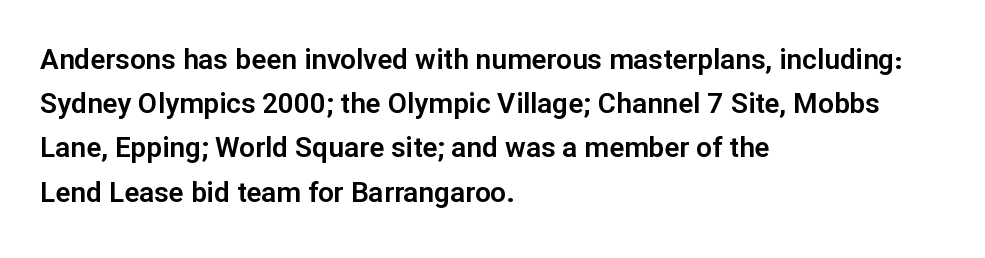
The image shows 28 px sans-serif type, upright; set left-aligned, normal line spacing (1.58x), normal letter spacing, not underlined; low stroke contrast and a medium x-height.
